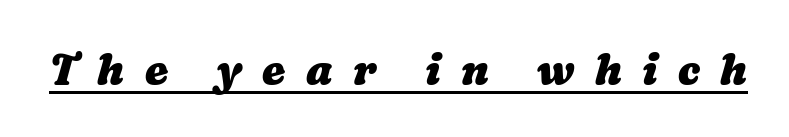
Think of a printed novel: that variable character pitch is what you see here. Underlined type. Set as a true bold cut, around the 700 mark. Letter spacing: wide.
